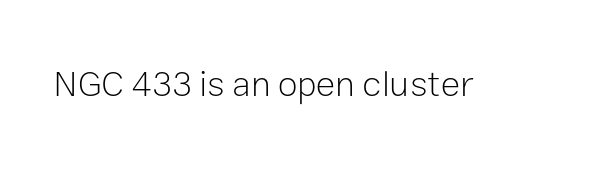
The image shows 36 px light sans-serif type, upright; set normal letter spacing, not underlined; low stroke contrast and a medium x-height.
